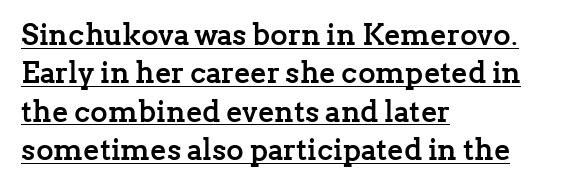
Q: Is the text bold? A: Yes.
Q: Is the text italic (slanted)? A: No, it is upright.
Q: Is the typeface a serif or a sans-serif typeface? A: Serif.
Q: Is the text underlined? A: Yes.
Q: How is the paragraph aligned? A: Left-aligned.
Q: Is the spacing between letters normal or unusually wide? A: Normal.
Q: Is the spacing between lines tight, normal or loose? A: Normal.
Q: Width (condensed, normal, or wide)? A: Normal.
Q: Stroke contrast? A: Low.
Q: x-height? A: Medium.
Q: Monospaced? A: No.
